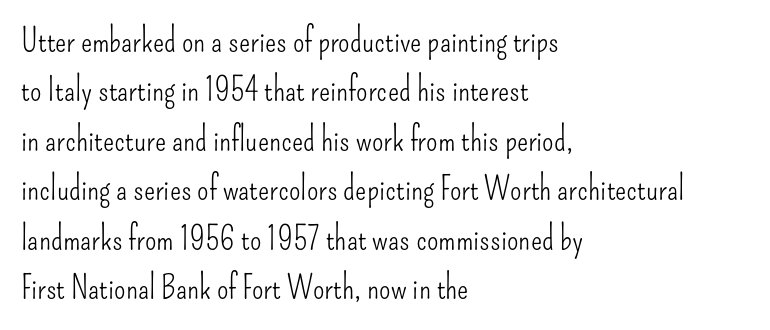
{"serif": "no", "italic": "no", "bold": "no", "weight": "light", "width": "condensed", "stroke_contrast": "low", "x_height": "small", "monospaced": "no", "underline": "no", "align": "left", "line_spacing": "normal", "line_spacing_ratio": 1.5, "letter_spacing": "normal", "letter_spacing_em": 0.0, "glyph_px": 33}
